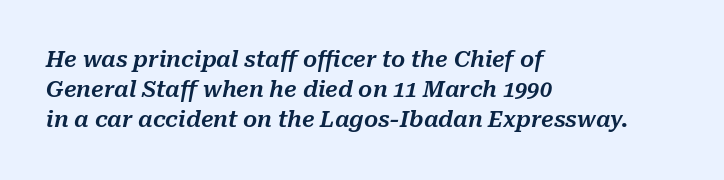
These lines stack with their left ends in a neat column. The passage shown leans; its letterforms are oblique. The rendering uses a moderate line-height, typical for paragraphs. The foot of each line stays bare and open. Honestly, the letter spacing is just normal — you wouldn't notice it.
